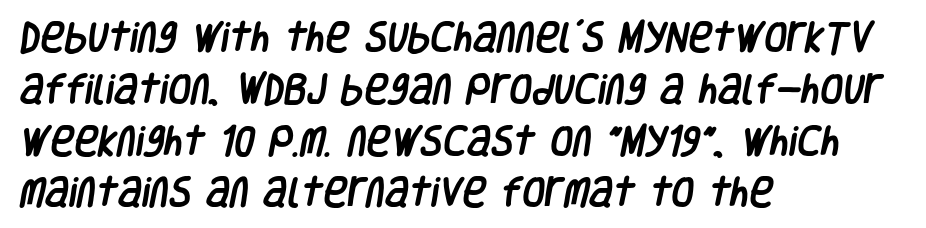
{"serif": "no", "width": "condensed", "stroke_contrast": "low", "x_height": "large", "monospaced": "no", "underline": "no", "align": "left", "line_spacing": "normal", "line_spacing_ratio": 1.57, "letter_spacing": "normal", "letter_spacing_em": 0.0, "glyph_px": 33}
